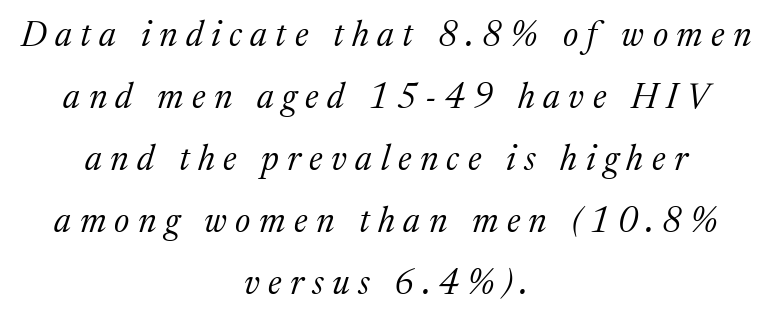
The image shows 35 px regular-weight serif type, italic (leaning right); set centered, line spacing 1.77x, unusually wide letter spacing (+0.24 em), not underlined; medium stroke contrast and a medium x-height.
